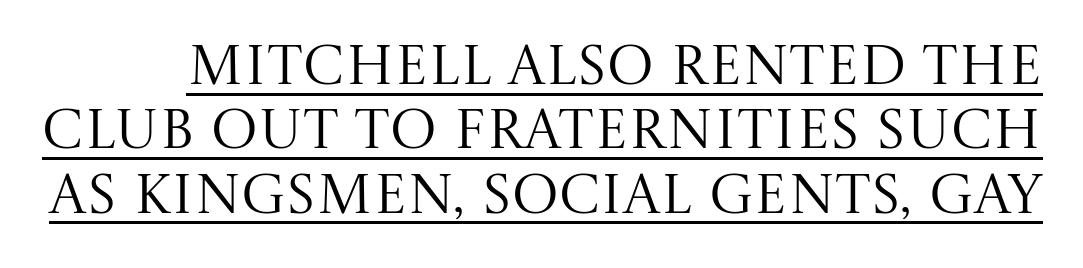
Q: Is the text bold? A: No.
Q: Is the text italic (slanted)? A: No, it is upright.
Q: Is the typeface a serif or a sans-serif typeface? A: Serif.
Q: Is the text underlined? A: Yes.
Q: Is the spacing between letters normal or unusually wide? A: Normal.
Q: Is the spacing between lines tight, normal or loose? A: Tight.
Q: Width (condensed, normal, or wide)? A: Normal.
Q: Stroke contrast? A: Medium.
Q: x-height? A: Large.
Q: Monospaced? A: No.
